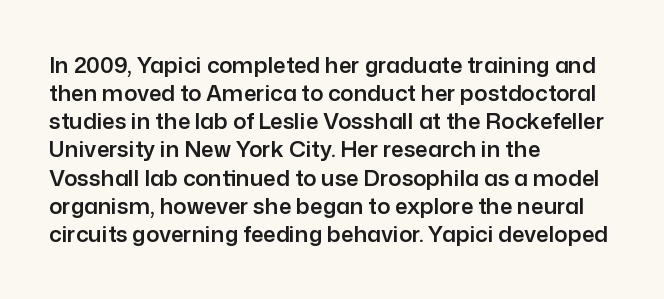
Style check: upright. Decoration check: the copy has no underline. The gaps between neighbouring characters are ordinary and unremarkable. This sample is left-justified, so line endings fall wherever the words run out. The rows are spaced the way most documents space them.
